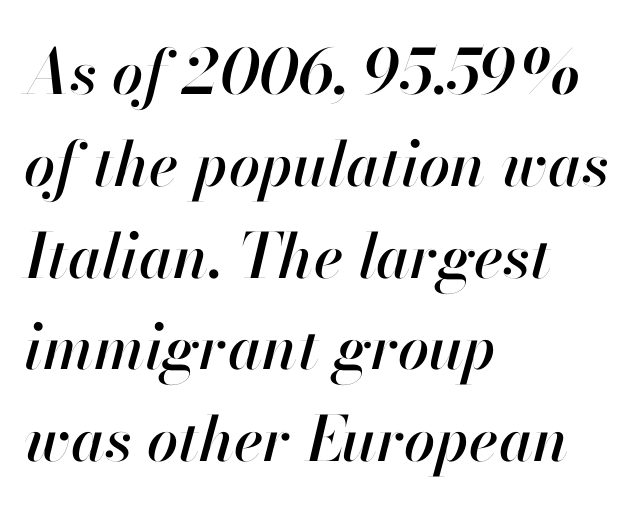
Q: Is the text italic (slanted)? A: Yes, it leans right by about 13 degrees.
Q: Is the text underlined? A: No.
Q: How is the paragraph aligned? A: Left-aligned.
Q: Is the spacing between letters normal or unusually wide? A: Normal.
Q: Is the spacing between lines tight, normal or loose? A: Normal.
Q: Width (condensed, normal, or wide)? A: Normal.
Q: Stroke contrast? A: High.
Q: x-height? A: Small.
Q: Monospaced? A: No.
